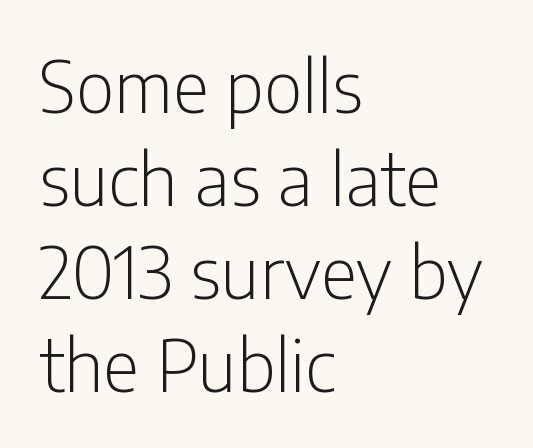
The image shows 71 px light, condensed sans-serif type, upright; set left-aligned, normal line spacing (1.31x), normal letter spacing, not underlined; low stroke contrast and a medium x-height.
